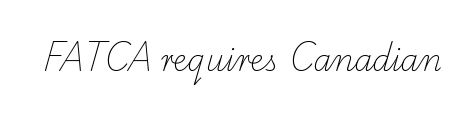
The image shows 29 px light serif type; set normal letter spacing, not underlined; low stroke contrast and a small x-height.
